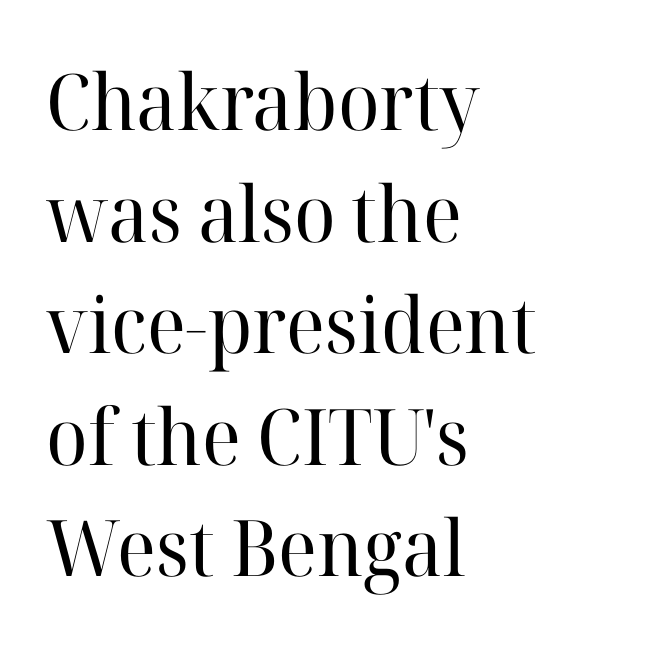
Rows of type keep a routine distance in the vertical direction. Does the lettering tilt? It doesn't — this is upright. The passage shown is typed in a proportional face where columns would drift. The cut favours lightness, reaching ordinary text weight at its darkest. This sample is left-justified, so line endings fall wherever the words run out. The glyphs are unaccompanied by any horizontal stroke below them.
